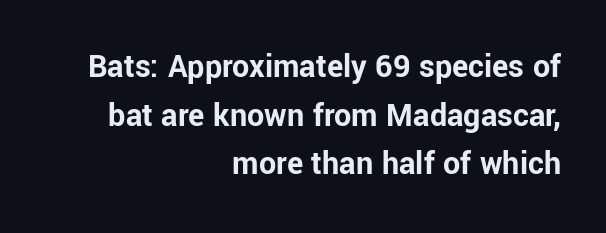
A normal amount of white space separates one row of letters from the next. This rendering leaves character spacing at its baseline value. You could not count columns in this text — the font is proportionally spaced. Is there any slant? The stems are plumb.
